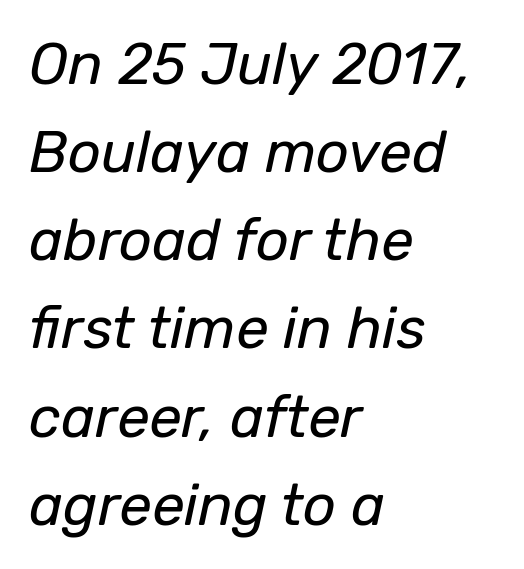
A bare baseline throughout the passage. Varying glyph widths throughout — classic text-font behaviour. Honestly, the letter spacing is just normal — you wouldn't notice it. The rendering applies a slant to the glyphs.
